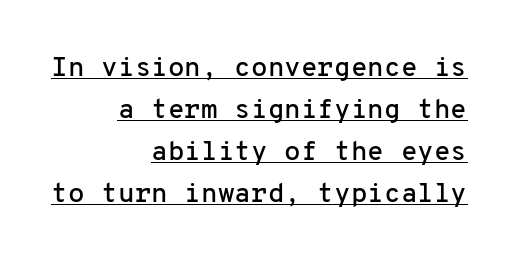
Q: Is the text italic (slanted)? A: No, it is upright.
Q: Is the text underlined? A: Yes.
Q: How is the paragraph aligned? A: Right-aligned.
Q: Is the spacing between letters normal or unusually wide? A: Normal.
Q: Is the spacing between lines tight, normal or loose? A: Normal.
